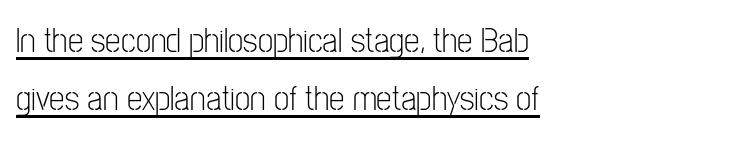
The image shows 35 px light, condensed sans-serif type, upright; set left-aligned, normal line spacing (1.67x), normal letter spacing, underlined; low stroke contrast and a medium x-height.
